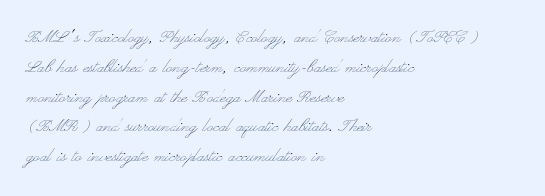
Q: Is the text bold? A: No.
Q: Is the text italic (slanted)? A: Yes.
Q: Is the text underlined? A: No.
Q: How is the paragraph aligned? A: Left-aligned.
Q: Is the spacing between letters normal or unusually wide? A: Normal.
Q: Is the spacing between lines tight, normal or loose? A: Normal.
